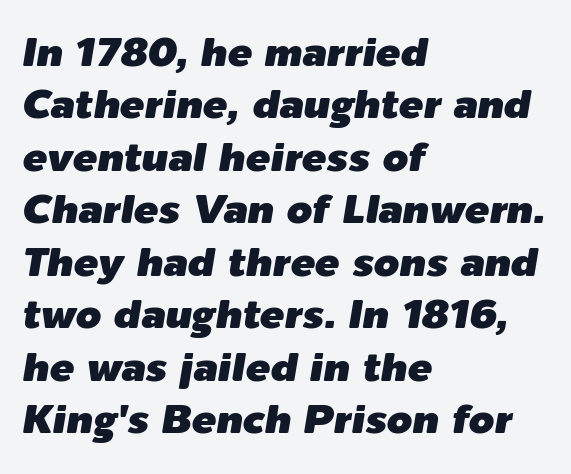
The image shows 41 px text type, italic (leaning right); set left-aligned, normal line spacing (1.28x), normal letter spacing, not underlined; low stroke contrast and a medium x-height.
